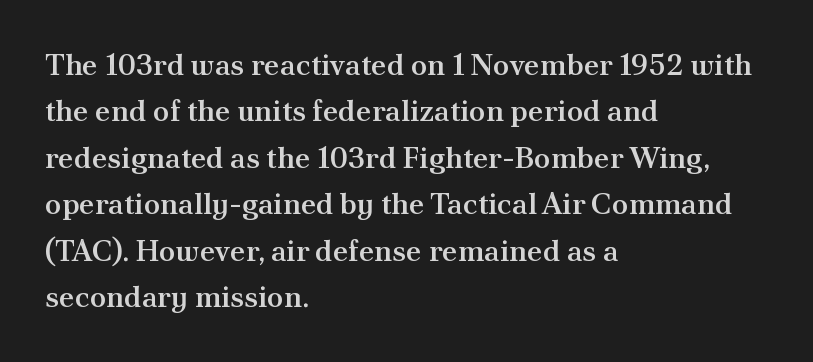
The image shows 30 px semibold serif type, upright; set left-aligned, normal line spacing (1.55x), normal letter spacing, not underlined; medium stroke contrast and a small x-height.
